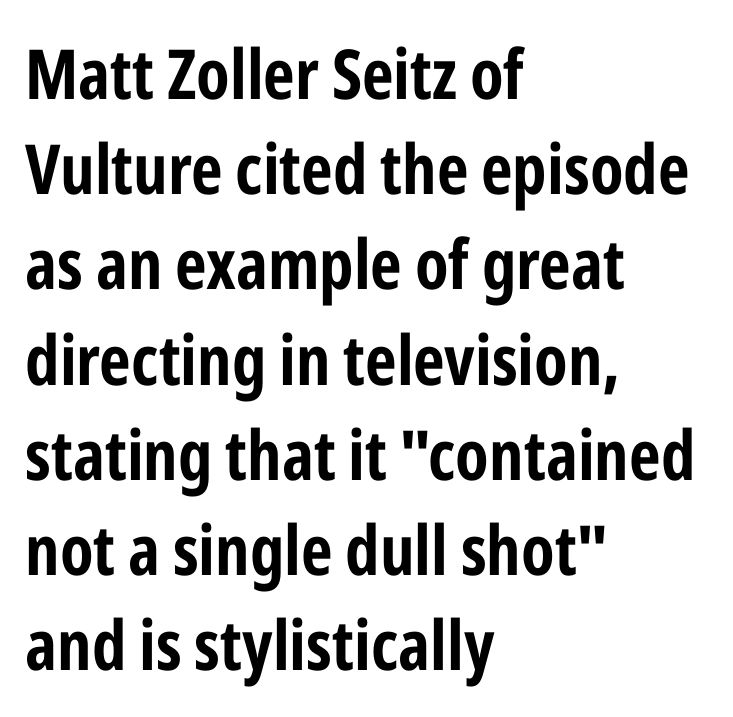
{"serif": "no", "italic": "no", "width": "condensed", "stroke_contrast": "low", "x_height": "medium", "monospaced": "no", "underline": "no", "align": "left", "line_spacing": "normal", "line_spacing_ratio": 1.38, "letter_spacing": "normal", "letter_spacing_em": 0.0, "glyph_px": 69}
